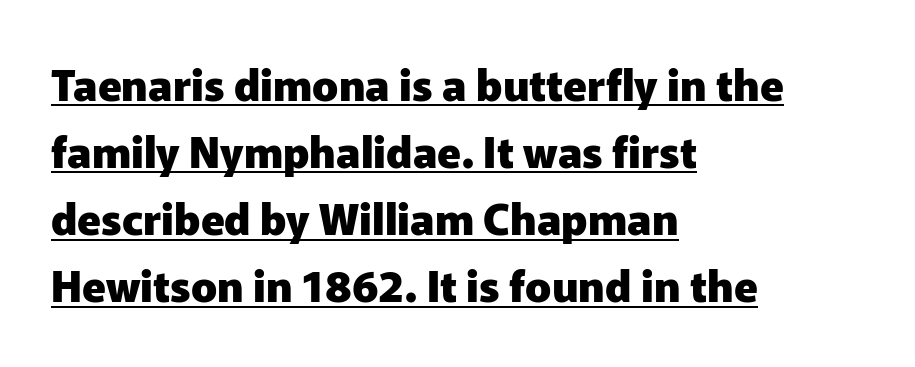
Q: Is the text bold? A: Yes.
Q: Is the text italic (slanted)? A: No, it is upright.
Q: Is the typeface a serif or a sans-serif typeface? A: Sans-serif.
Q: Is the text underlined? A: Yes.
Q: How is the paragraph aligned? A: Left-aligned.
Q: Is the spacing between letters normal or unusually wide? A: Normal.
Q: Is the spacing between lines tight, normal or loose? A: Normal.
Q: Width (condensed, normal, or wide)? A: Normal.
Q: Stroke contrast? A: Low.
Q: x-height? A: Medium.
Q: Monospaced? A: No.
